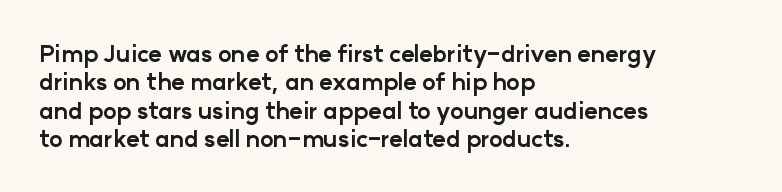
Q: Is the text bold? A: Yes.
Q: Is the text italic (slanted)? A: No, it is upright.
Q: Is the text underlined? A: No.
Q: How is the paragraph aligned? A: Left-aligned.
Q: Is the spacing between letters normal or unusually wide? A: Normal.
